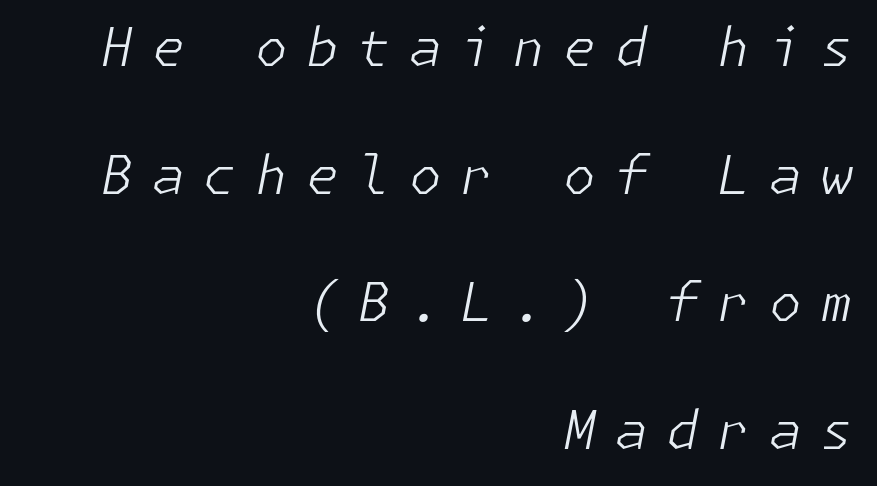
The letterforms stand isolated, each surrounded by extra space. Letters rest on an invisible, unmarked baseline. Is the block centered? No — it sits flush against the right margin. Regarding leading, the lines here are spaced well apart. The passage shown leans; its letterforms are oblique. Compared with a typical body face, this is equally light or lighter still.
